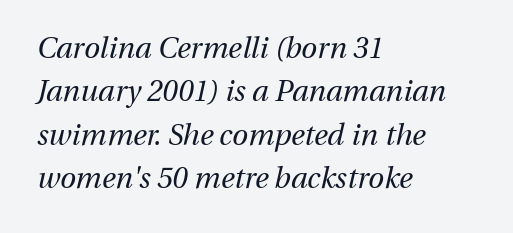
The image shows 29 px regular-weight type, italic (leaning right); set left-aligned, normal line spacing (1.5x), normal letter spacing, not underlined; medium stroke contrast and a medium x-height.
